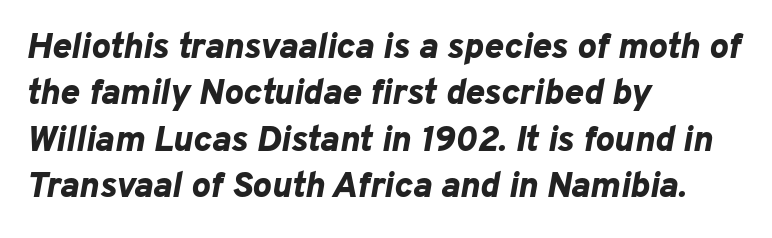
{"italic": "yes", "lean": "right", "slant_degrees": 10, "bold": "yes", "weight": "bold", "width": "normal", "stroke_contrast": "low", "x_height": "medium", "monospaced": "no", "underline": "no", "align": "left", "line_spacing": "normal", "line_spacing_ratio": 1.29, "letter_spacing": "normal", "letter_spacing_em": 0.0, "glyph_px": 36}
